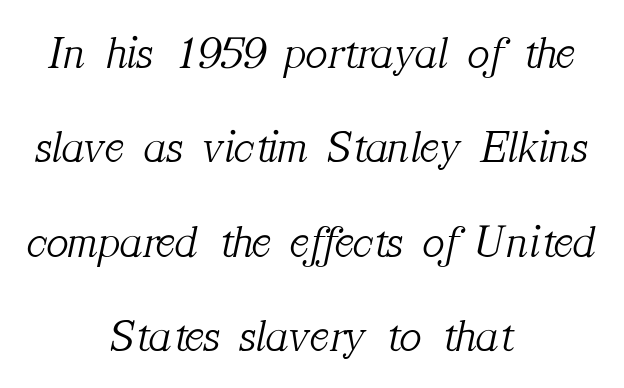
Classification — serif. A typesetter would call this zero additional tracking. These lines were composed using italics. Reading down the block, each line starts at a different indent, mirrored at its end. Spacing verdict: proportional, widths tailored to each character.
